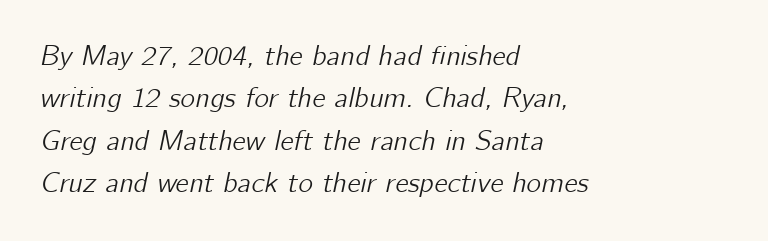
The image shows 28 px text type, italic (leaning right); set left-aligned, normal line spacing (1.51x), normal letter spacing, not underlined; low stroke contrast and a medium x-height.
